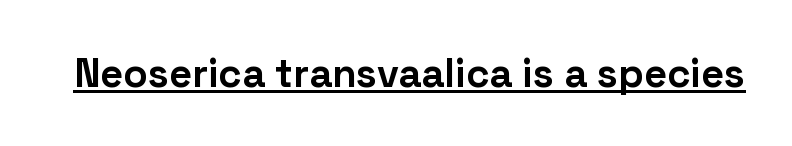
{"serif": "no", "italic": "no", "bold": "yes", "weight": "bold", "width": "normal", "stroke_contrast": "low", "x_height": "medium", "monospaced": "no", "underline": "yes", "letter_spacing": "normal", "letter_spacing_em": 0.0, "glyph_px": 40}
